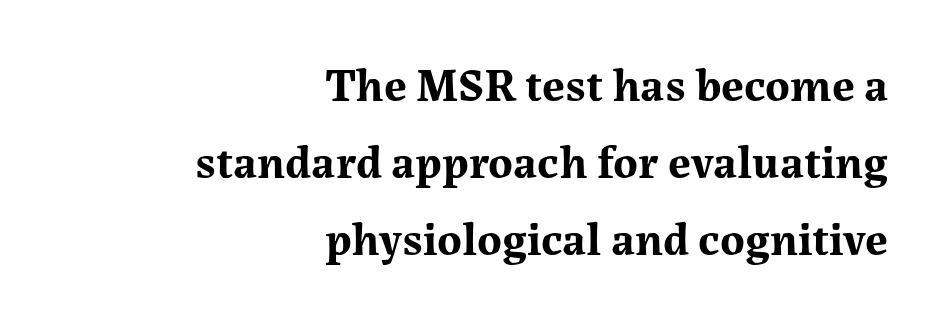
Regarding leading, the lines here are spaced in the standard way. The passage shown is typed in a proportional face where columns would drift. It's the straight-up-and-down kind of type. The lines in this sample share a right terminus and differ only in where they begin.
